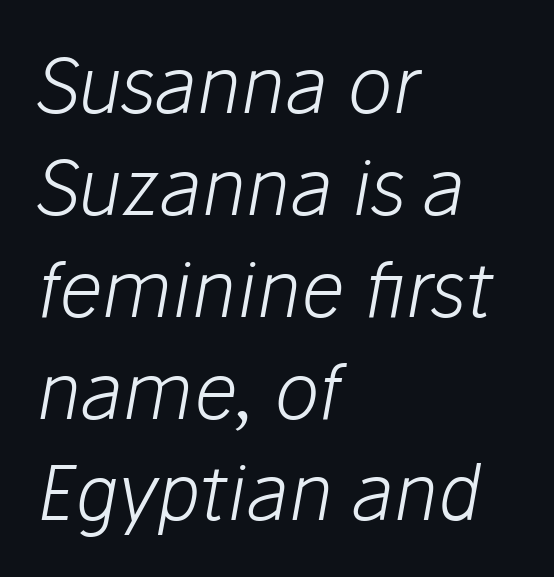
{"italic": "yes", "lean": "right", "slant_degrees": 10, "bold": "no", "weight": "light", "width": "normal", "stroke_contrast": "low", "x_height": "medium", "monospaced": "no", "underline": "no", "align": "left", "line_spacing": "normal", "line_spacing_ratio": 1.34, "letter_spacing": "normal", "letter_spacing_em": 0.0, "glyph_px": 76}
